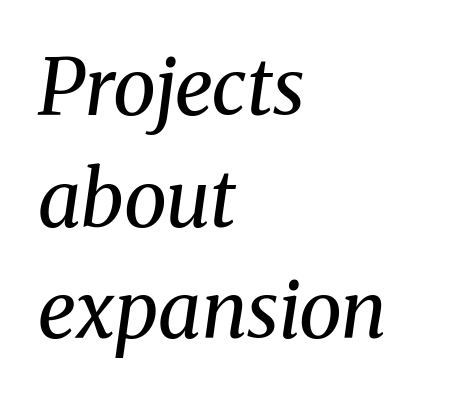
{"serif": "yes", "italic": "yes", "lean": "right", "slant_degrees": 8, "bold": "no", "weight": "regular", "width": "normal", "stroke_contrast": "medium", "x_height": "medium", "monospaced": "no", "underline": "no", "align": "left", "line_spacing": "normal", "line_spacing_ratio": 1.43, "letter_spacing": "normal", "letter_spacing_em": 0.0, "glyph_px": 78}
